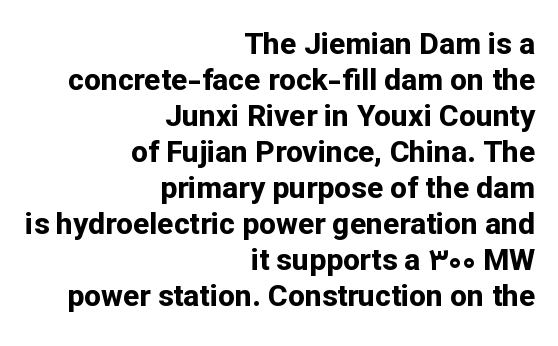
{"serif": "no", "italic": "no", "bold": "yes", "weight": "bold", "width": "normal", "stroke_contrast": "low", "x_height": "medium", "monospaced": "no", "underline": "no", "align": "right", "line_spacing_ratio": 1.2, "letter_spacing": "normal", "letter_spacing_em": 0.0, "glyph_px": 30}
